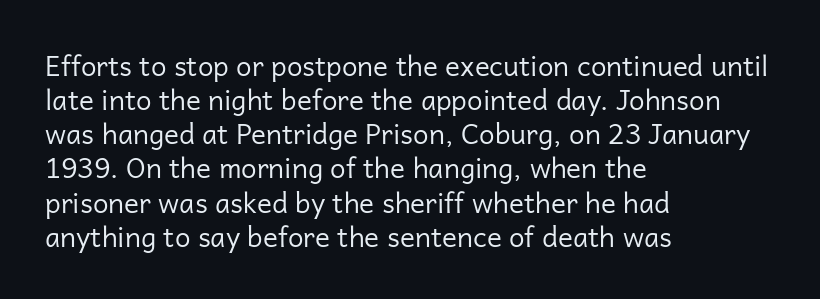
Q: Is the text bold? A: No.
Q: Is the text italic (slanted)? A: No, it is upright.
Q: Is the typeface a serif or a sans-serif typeface? A: Sans-serif.
Q: Is the text underlined? A: No.
Q: How is the paragraph aligned? A: Left-aligned.
Q: Is the spacing between letters normal or unusually wide? A: Normal.
Q: Width (condensed, normal, or wide)? A: Normal.
Q: Stroke contrast? A: Low.
Q: x-height? A: Medium.
Q: Monospaced? A: No.
